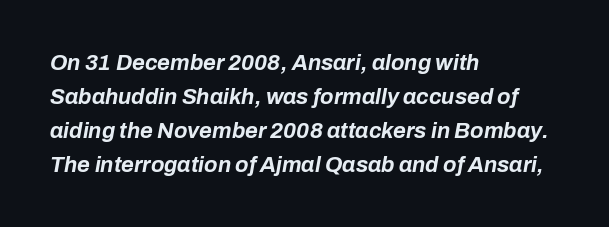
Q: Is the text bold? A: Yes.
Q: Is the text italic (slanted)? A: Yes, it leans right by about 10 degrees.
Q: Is the text underlined? A: No.
Q: How is the paragraph aligned? A: Left-aligned.
Q: Is the spacing between letters normal or unusually wide? A: Normal.
Q: Is the spacing between lines tight, normal or loose? A: Normal.
